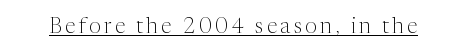
Q: Is the text bold? A: No.
Q: Is the text italic (slanted)? A: No, it is upright.
Q: Is the text underlined? A: Yes.
